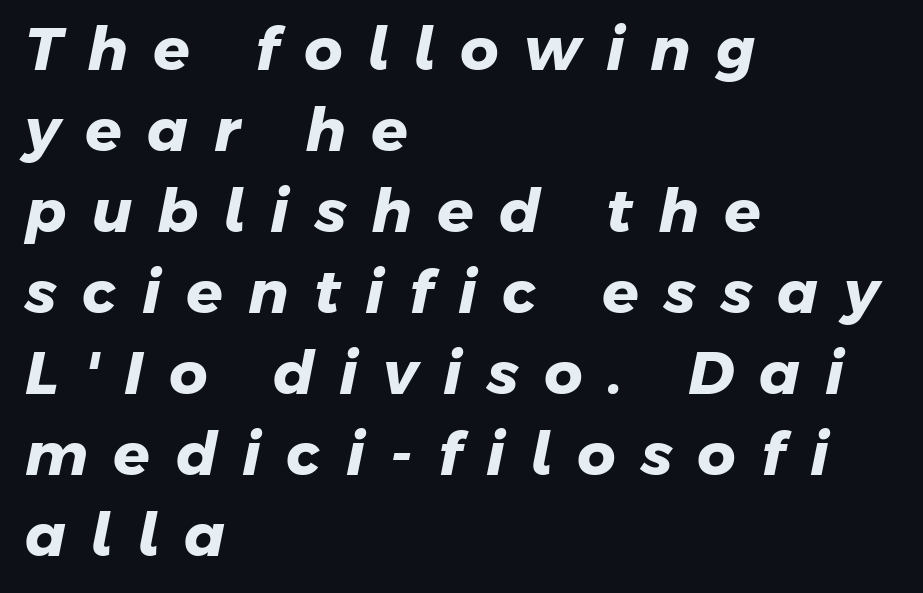
The image shows 60 px heavy sans-serif type; set left-aligned, normal line spacing (1.35x), unusually wide letter spacing (+0.42 em), not underlined; low stroke contrast and a medium x-height.
